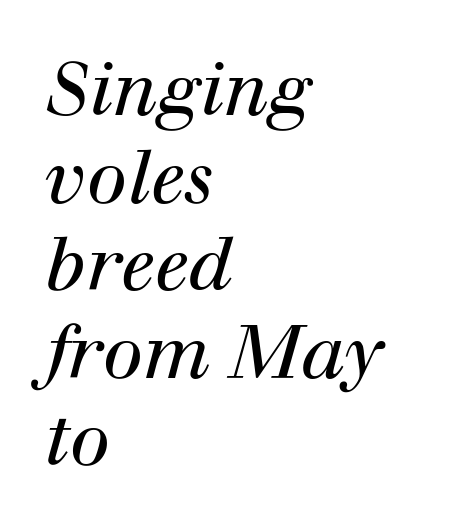
The image shows 73 px regular-weight serif type, italic (leaning right); set left-aligned, line spacing 1.2x, normal letter spacing, not underlined; high stroke contrast and a medium x-height.
